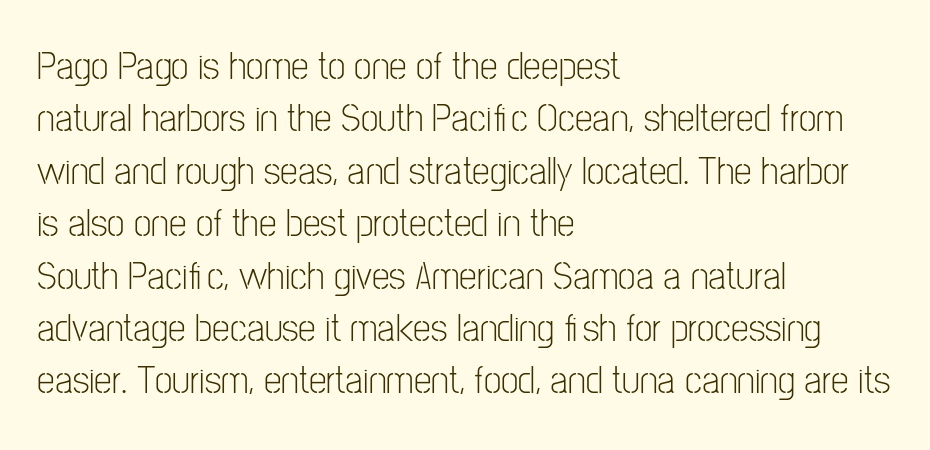
Characters follow at the spacing the type designer built in. Italic? Not at all — the glyphs are vertical. One-word summary of the alignment: left. Whoever set this chose a conventional vertical rhythm.
